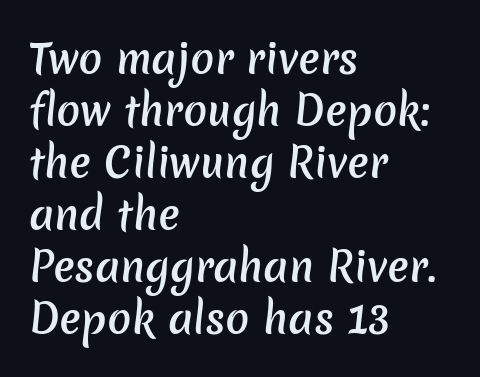
{"serif": "no", "bold": "semi", "weight": "semibold", "width": "normal", "stroke_contrast": "low", "x_height": "medium", "monospaced": "no", "underline": "no", "align": "left", "line_spacing": "normal", "line_spacing_ratio": 1.3, "letter_spacing": "normal", "letter_spacing_em": 0.0, "glyph_px": 40}
